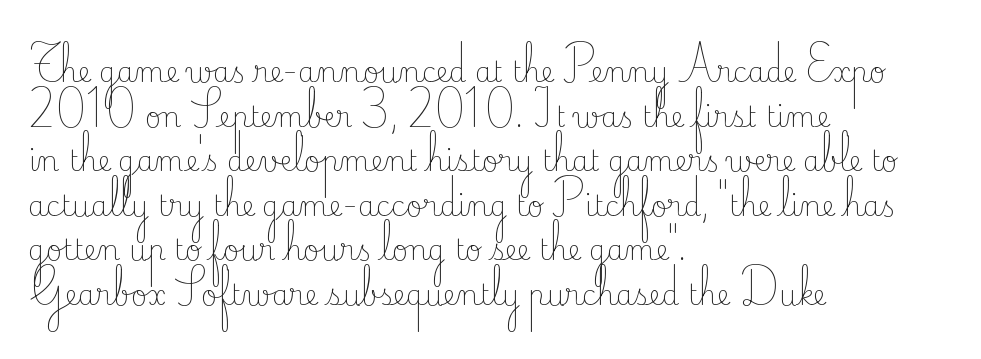
Q: Is the text bold? A: No.
Q: Is the text italic (slanted)? A: No, it is upright.
Q: Is the typeface a serif or a sans-serif typeface? A: Serif.
Q: Is the text underlined? A: No.
Q: How is the paragraph aligned? A: Left-aligned.
Q: Is the spacing between letters normal or unusually wide? A: Normal.
Q: Is the spacing between lines tight, normal or loose? A: Normal.
Q: Width (condensed, normal, or wide)? A: Normal.
Q: Stroke contrast? A: Low.
Q: x-height? A: Small.
Q: Monospaced? A: No.
